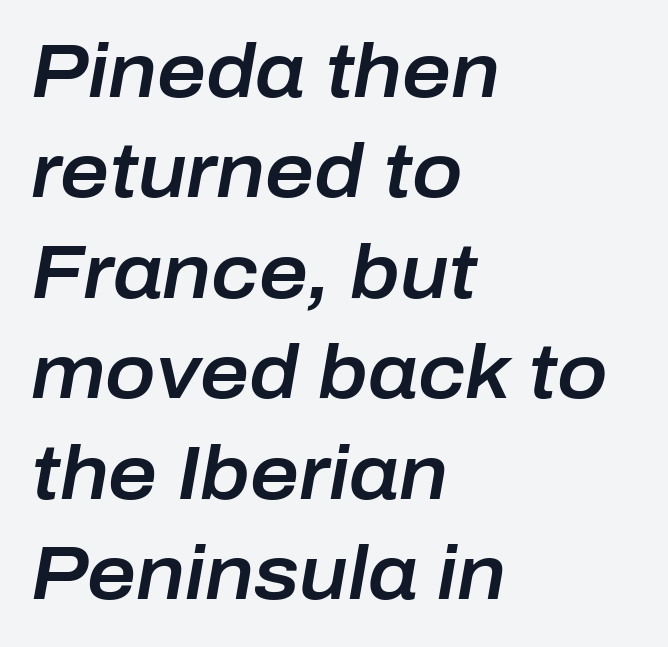
{"italic": "yes", "lean": "right", "slant_degrees": 10, "width": "normal", "stroke_contrast": "low", "x_height": "medium", "monospaced": "no", "underline": "no", "align": "left", "line_spacing": "normal", "line_spacing_ratio": 1.34, "letter_spacing": "normal", "letter_spacing_em": 0.0, "glyph_px": 75}
